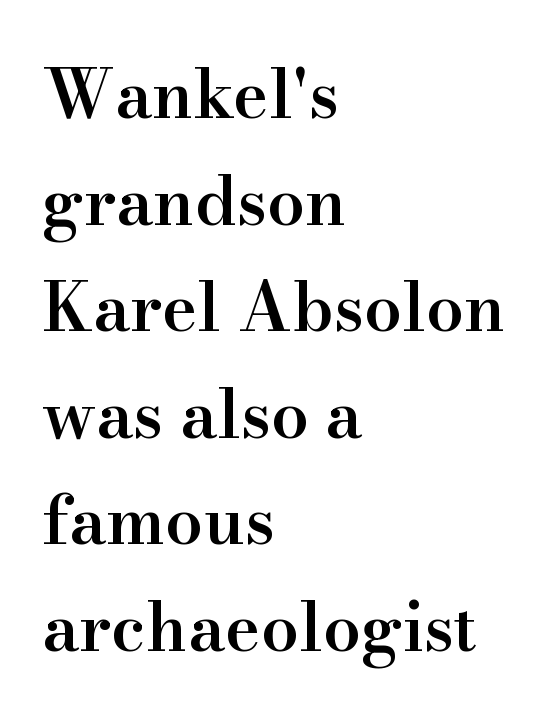
Q: Is the text bold? A: Semi-bold.
Q: Is the text italic (slanted)? A: No, it is upright.
Q: Is the typeface a serif or a sans-serif typeface? A: Serif.
Q: Is the text underlined? A: No.
Q: How is the paragraph aligned? A: Left-aligned.
Q: Is the spacing between letters normal or unusually wide? A: Normal.
Q: Is the spacing between lines tight, normal or loose? A: Normal.
Q: Width (condensed, normal, or wide)? A: Normal.
Q: Stroke contrast? A: High.
Q: x-height? A: Small.
Q: Monospaced? A: No.
